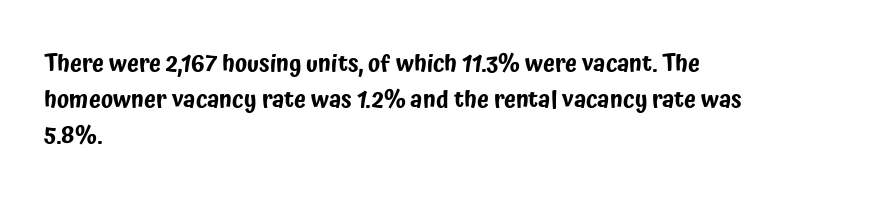
{"italic": "no", "underline": "no", "align": "left", "line_spacing": "normal", "line_spacing_ratio": 1.51, "letter_spacing": "normal", "letter_spacing_em": 0.0, "glyph_px": 24}
